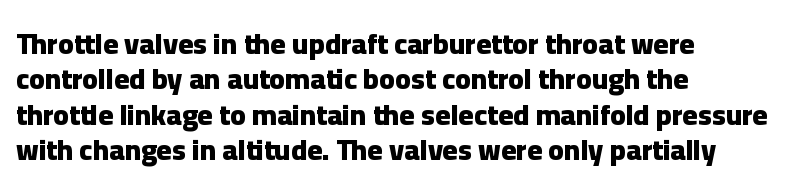
Typographically, this falls in the sans-serif category. Proportional: the letters do not fall into vertical columns. The space beneath each line is pristine and unruled. The rendering anchors every line to the left-hand side. The letters stand straight up with perfectly vertical stems.
